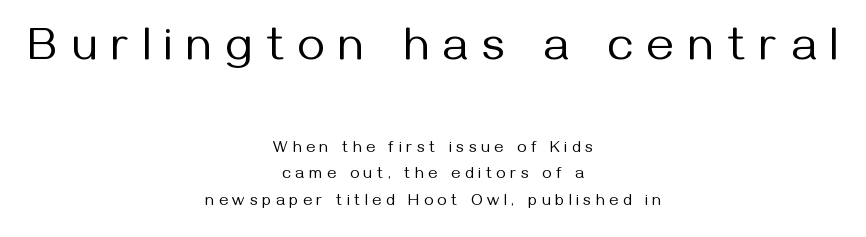
The image shows 47 px regular-weight sans-serif type, upright; set centered, normal line spacing (1.66x), unusually wide letter spacing (+0.3 em), not underlined; the first (top) block is 2.94x larger; medium stroke contrast and a medium x-height.
